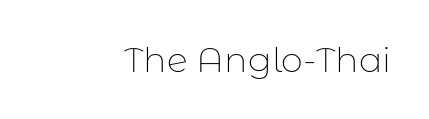
{"serif": "no", "italic": "no", "bold": "no", "weight": "thin", "width": "normal", "stroke_contrast": "low", "x_height": "medium", "monospaced": "no", "underline": "no", "letter_spacing": "normal", "letter_spacing_em": 0.0, "glyph_px": 35}
